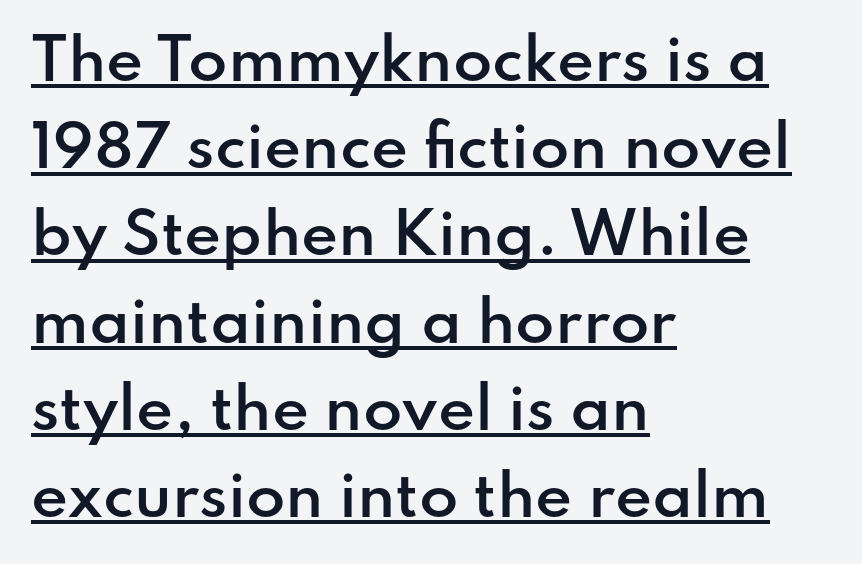
{"serif": "no", "italic": "no", "bold": "semi", "weight": "semibold", "width": "normal", "stroke_contrast": "low", "x_height": "small", "monospaced": "no", "underline": "yes", "align": "left", "line_spacing": "normal", "line_spacing_ratio": 1.53, "letter_spacing": "normal", "letter_spacing_em": 0.0, "glyph_px": 57}
